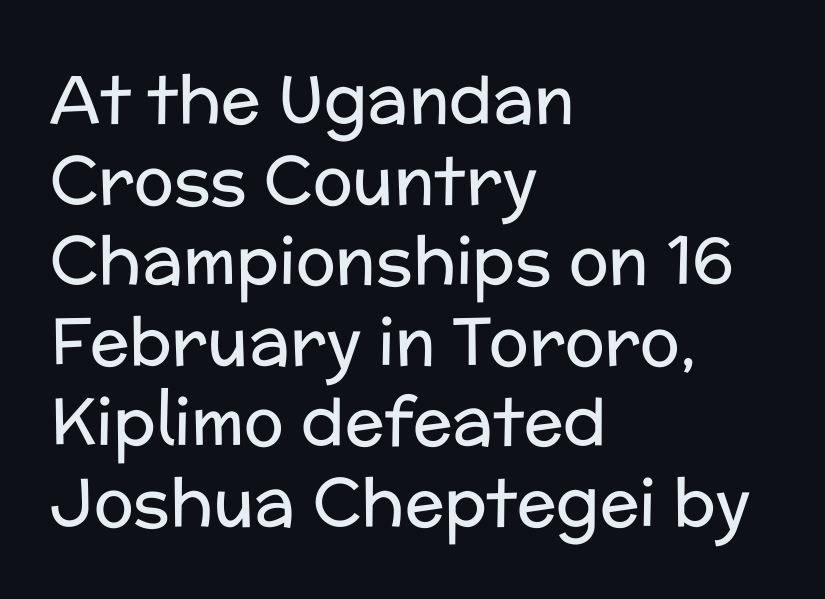
Q: Is the text bold? A: No.
Q: Is the text italic (slanted)? A: No, it is upright.
Q: Is the typeface a serif or a sans-serif typeface? A: Sans-serif.
Q: Is the text underlined? A: No.
Q: How is the paragraph aligned? A: Left-aligned.
Q: Is the spacing between letters normal or unusually wide? A: Normal.
Q: Width (condensed, normal, or wide)? A: Normal.
Q: Stroke contrast? A: Low.
Q: x-height? A: Medium.
Q: Monospaced? A: No.
